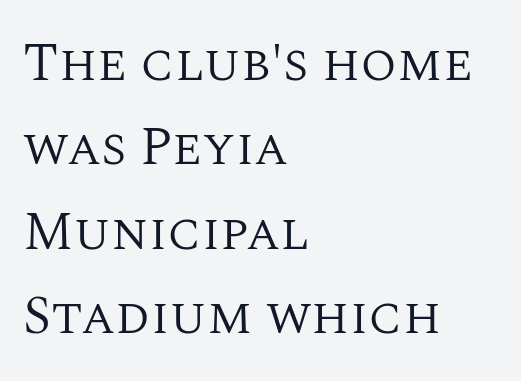
Upright lettering throughout. Summary of vertical rhythm: regular, with standard interline spacing. Looks like regular typesetting: each glyph gets only the width it needs. Descender tails drop into unmarked territory. The typeface chosen for these lines features serifs.
